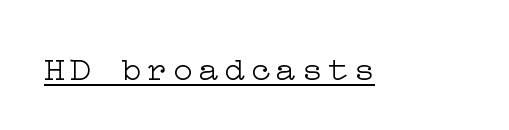
Q: Is the text bold? A: No.
Q: Is the text italic (slanted)? A: No, it is upright.
Q: Is the typeface a serif or a sans-serif typeface? A: Serif.
Q: Is the text underlined? A: Yes.
Q: Width (condensed, normal, or wide)? A: Wide.
Q: Stroke contrast? A: Low.
Q: x-height? A: Medium.
